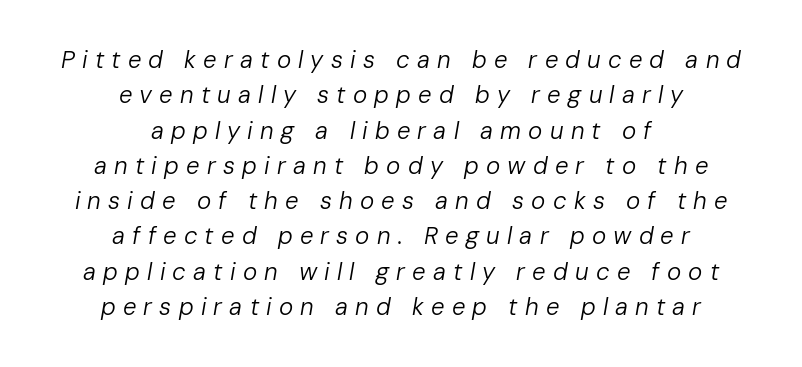
If you measured baseline to baseline, you'd find a middling distance. The typography opts for an oblique posture over an upright one. A student would call this center alignment; a typographer would say set centered. Stroke thickness stays within the range of a standard reading face or lighter. Words appear elongated and porous because spacing is wide. Plain, unruled lines of type.
